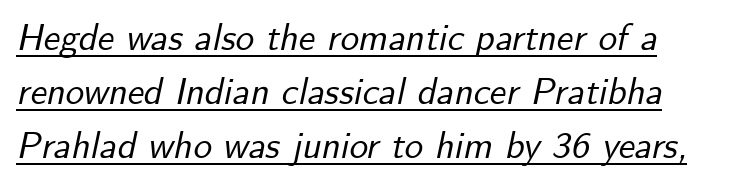
The image shows 37 px text type, italic (leaning right); set left-aligned, normal line spacing (1.46x), normal letter spacing, underlined; low stroke contrast and a small x-height.
